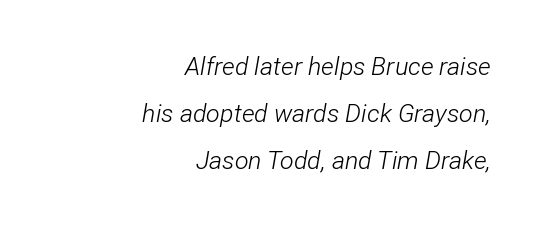
Q: Is the text bold? A: No.
Q: Is the text italic (slanted)? A: Yes, it leans right by about 12 degrees.
Q: Is the text underlined? A: No.
Q: How is the paragraph aligned? A: Right-aligned.
Q: Is the spacing between letters normal or unusually wide? A: Normal.
